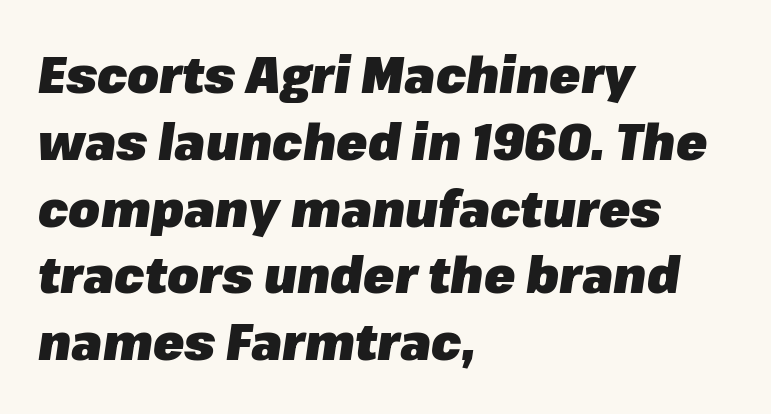
The image shows 51 px heavy type, italic (leaning right); set left-aligned, normal line spacing (1.31x), normal letter spacing, not underlined; low stroke contrast and a medium x-height.
